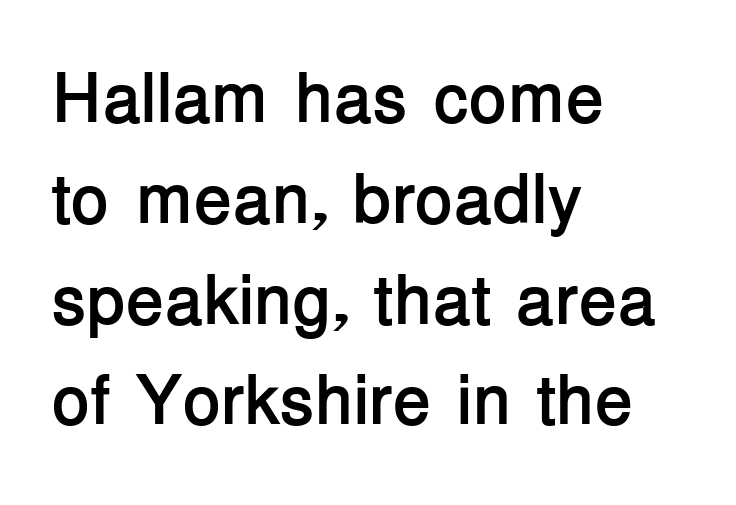
{"serif": "no", "italic": "no", "bold": "yes", "weight": "semibold", "width": "normal", "stroke_contrast": "low", "x_height": "medium", "monospaced": "no", "underline": "no", "align": "left", "line_spacing": "normal", "line_spacing_ratio": 1.44, "letter_spacing": "normal", "letter_spacing_em": 0.0, "glyph_px": 70}
